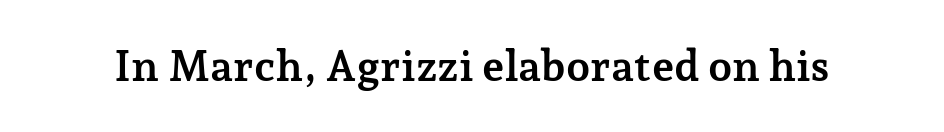
{"serif": "yes", "italic": "no", "bold": "yes", "weight": "semibold", "width": "normal", "stroke_contrast": "low", "x_height": "medium", "monospaced": "no", "underline": "no", "letter_spacing": "normal", "letter_spacing_em": 0.0, "glyph_px": 43}
